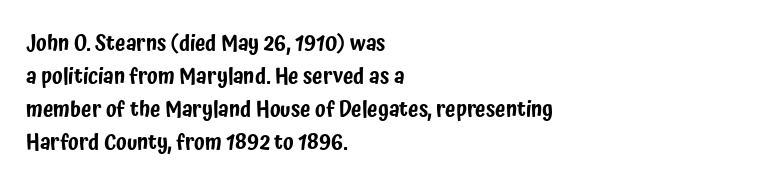
Q: Is the text italic (slanted)? A: No, it is upright.
Q: Is the text underlined? A: No.
Q: How is the paragraph aligned? A: Left-aligned.
Q: Is the spacing between letters normal or unusually wide? A: Normal.
Q: Is the spacing between lines tight, normal or loose? A: Normal.
